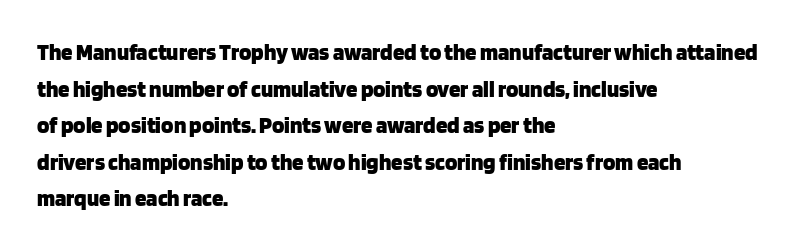
The image shows 23 px bold type, upright; set left-aligned, normal line spacing (1.59x), normal letter spacing, not underlined.
